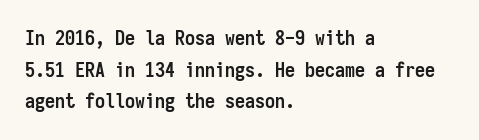
Q: Is the text bold? A: Yes.
Q: Is the text italic (slanted)? A: No, it is upright.
Q: Is the text underlined? A: No.
Q: How is the paragraph aligned? A: Left-aligned.
Q: Is the spacing between letters normal or unusually wide? A: Normal.
Q: Is the spacing between lines tight, normal or loose? A: Normal.
